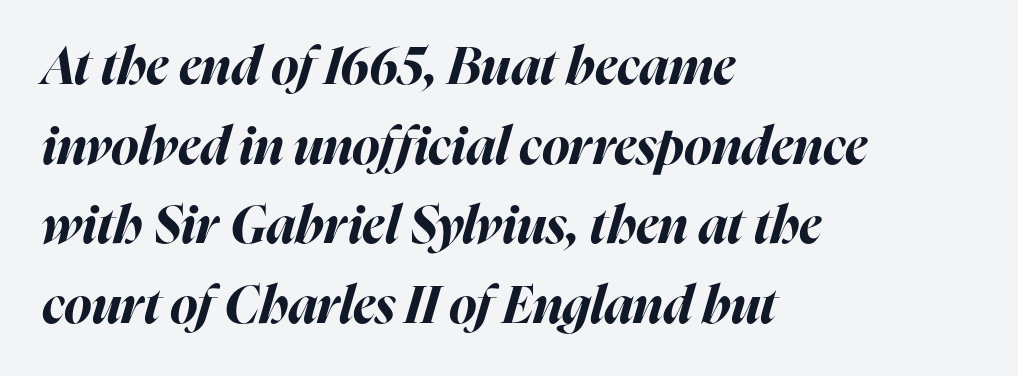
Where is the straight margin? On the left. You could not count columns in this text — the font is proportionally spaced. The type is set solid horizontally, with unmodified tracking. Students, this is bold: see how much ink each stroke carries.
